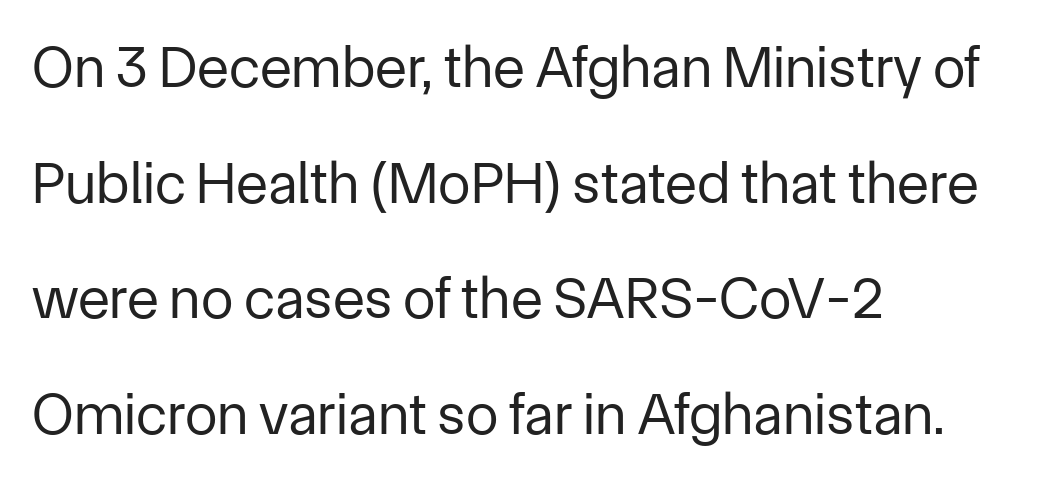
The gaps between neighbouring characters are ordinary and unremarkable. Spacing verdict: proportional, widths tailored to each character. The strokes carry an ordinary text weight at most. This rendering uses left alignment, leaving the right contour irregular.
